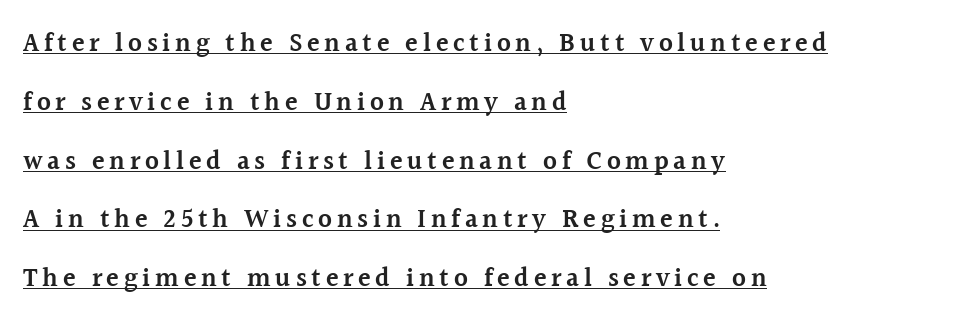
All the whitespace from short lines collects on the right. Italic? Not at all — the glyphs are vertical. You can see a thin bar hugging the bottom of the glyphs. In terms of weight, the rendering is demibold, just under bold.
